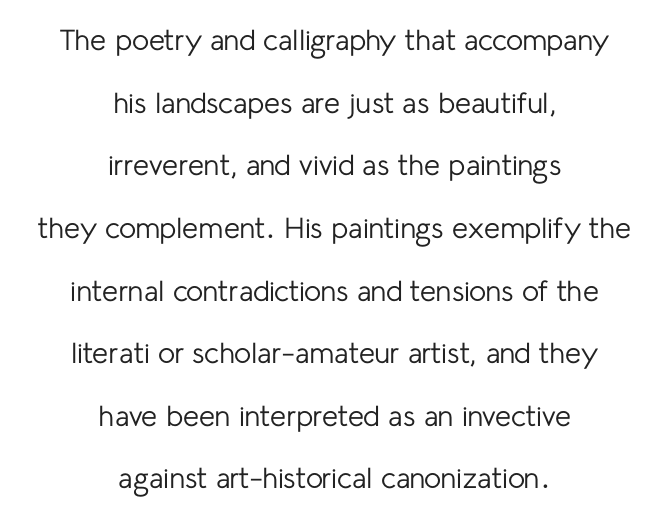
{"serif": "no", "italic": "no", "bold": "no", "weight": "regular", "width": "normal", "stroke_contrast": "low", "x_height": "medium", "monospaced": "no", "underline": "no", "align": "center", "line_spacing": "loose", "line_spacing_ratio": 2.16, "letter_spacing": "normal", "letter_spacing_em": 0.0, "glyph_px": 29}
